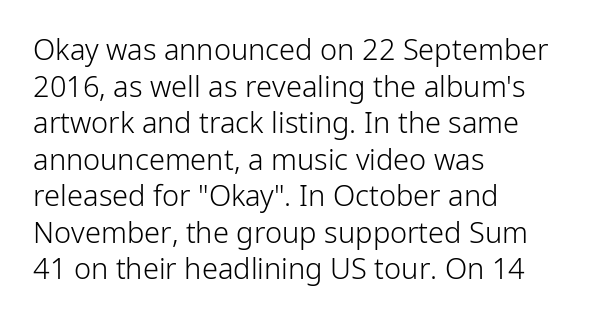
Alignment: flush left. Is the stroke heavy? The answer is a plain regular-or-lighter. These lines are rendered in a variable-pitch font. Lines of text with bare space underneath. Does extra space separate the letters? No, they use regular spacing.
